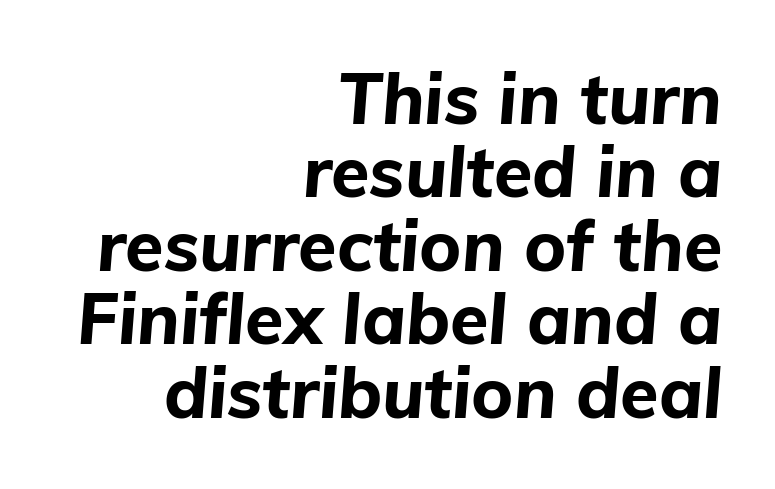
Q: Is the text bold? A: Yes.
Q: Is the text italic (slanted)? A: Yes, it leans right by about 5 degrees.
Q: Is the text underlined? A: No.
Q: How is the paragraph aligned? A: Right-aligned.
Q: Is the spacing between letters normal or unusually wide? A: Normal.
Q: Is the spacing between lines tight, normal or loose? A: Tight.
Q: Width (condensed, normal, or wide)? A: Normal.
Q: Stroke contrast? A: Low.
Q: x-height? A: Medium.
Q: Monospaced? A: No.
